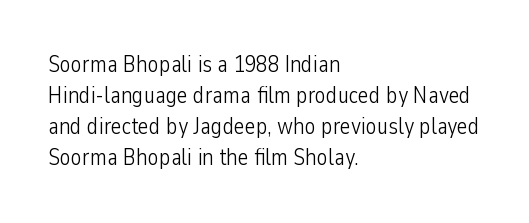
Q: Is the text bold? A: No.
Q: Is the text italic (slanted)? A: No, it is upright.
Q: Is the text underlined? A: No.
Q: How is the paragraph aligned? A: Left-aligned.
Q: Is the spacing between letters normal or unusually wide? A: Normal.
Q: Is the spacing between lines tight, normal or loose? A: Normal.
